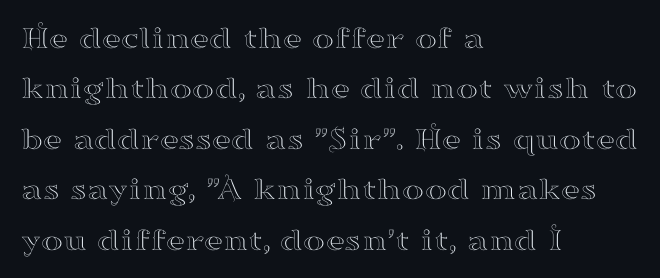
Q: Is the text italic (slanted)? A: No, it is upright.
Q: Is the typeface a serif or a sans-serif typeface? A: Serif.
Q: Is the text underlined? A: No.
Q: How is the paragraph aligned? A: Left-aligned.
Q: Is the spacing between letters normal or unusually wide? A: Normal.
Q: Is the spacing between lines tight, normal or loose? A: Normal.
Q: Width (condensed, normal, or wide)? A: Wide.
Q: Stroke contrast? A: High.
Q: x-height? A: Small.
Q: Monospaced? A: No.
